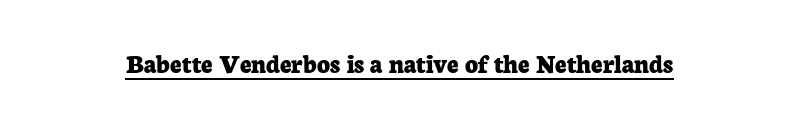
In terms of posture, this sample is upright. Weight check: bold — yes, fully. Stroke terminals: seriffed. Decoration check: the copy is underlined. Tracking here is standard; glyphs follow each other at the usual distance.
